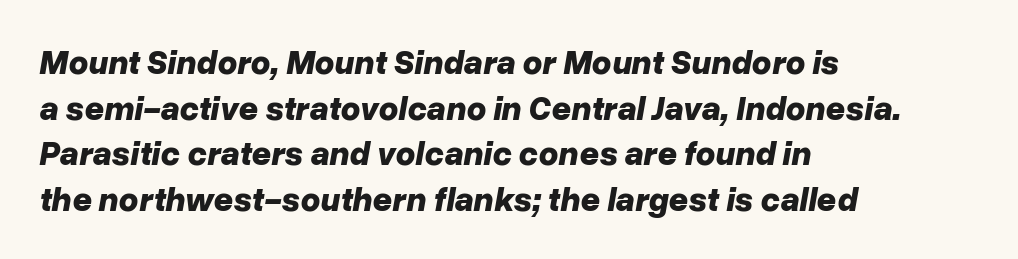
The image shows 34 px bold type, italic (leaning right); set left-aligned, normal line spacing (1.34x), normal letter spacing, not underlined; low stroke contrast and a medium x-height.
